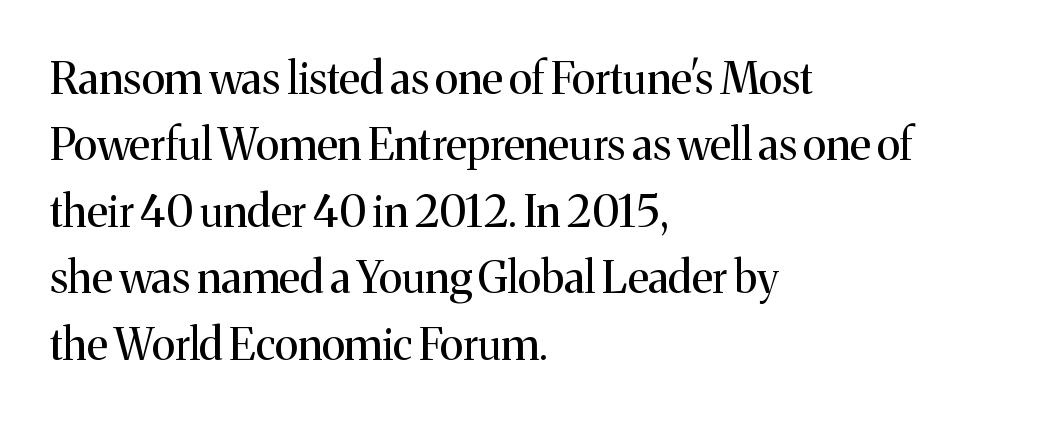
Are there feet on the stems? There are — it's a serif. Nothing unusual about the tracking: characters are spaced as the font intends. A typesetter would call this proportional, since set widths differ per character. The specimen omits any rule beneath the text block's lines. The lettering holds an erect, upright posture throughout.
